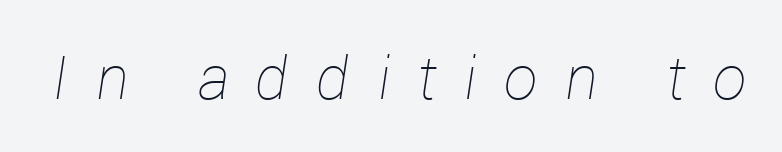
The image shows 60 px thin type, italic (leaning right); set unusually wide letter spacing (+0.46 em), not underlined; low stroke contrast and a medium x-height.
